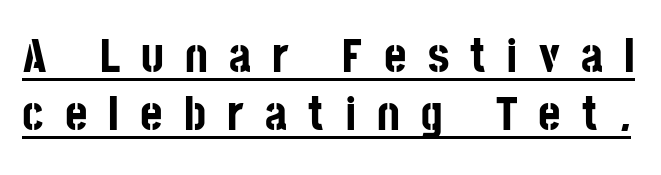
{"serif": "no", "italic": "no", "bold": "yes", "weight": "bold", "width": "condensed", "stroke_contrast": "low", "x_height": "large", "monospaced": "no", "underline": "yes", "line_spacing_ratio": 1.2, "letter_spacing": "wide", "letter_spacing_em": 0.44, "glyph_px": 48}
